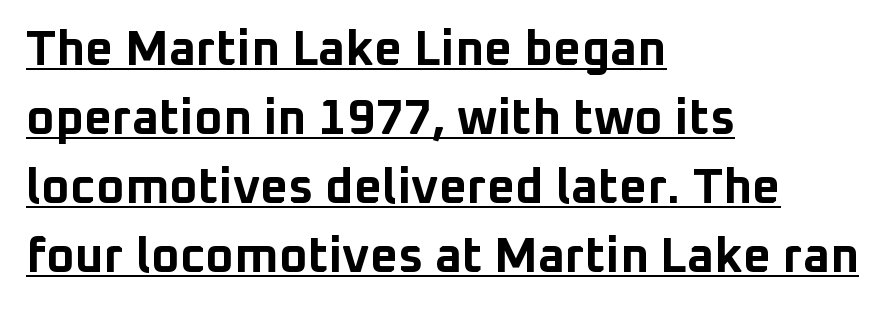
{"serif": "no", "italic": "no", "bold": "yes", "weight": "bold", "width": "normal", "stroke_contrast": "low", "x_height": "medium", "monospaced": "no", "underline": "yes", "align": "left", "line_spacing": "normal", "line_spacing_ratio": 1.41, "letter_spacing": "normal", "letter_spacing_em": 0.0, "glyph_px": 49}
